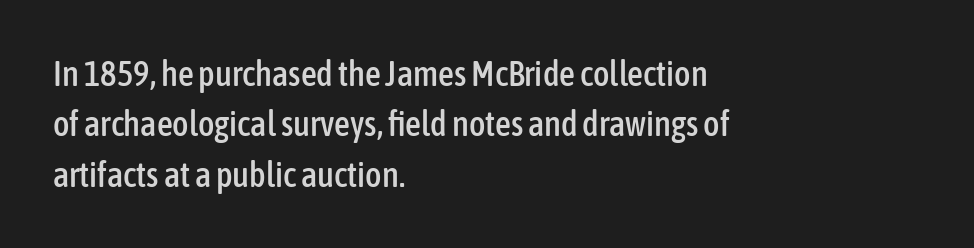
Line beginnings align vertically; line endings do not. Inter-character spacing is left at the font's built-in metrics. A typesetter would call this proportional, since set widths differ per character. A typesetter would call this leading conventional body-copy spacing.
